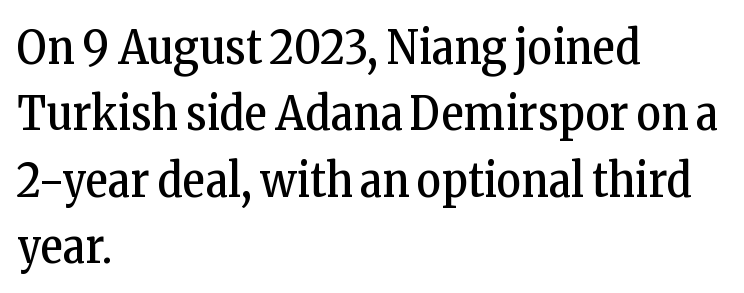
Q: Is the text bold? A: No.
Q: Is the text italic (slanted)? A: No, it is upright.
Q: Is the typeface a serif or a sans-serif typeface? A: Serif.
Q: Is the text underlined? A: No.
Q: How is the paragraph aligned? A: Left-aligned.
Q: Is the spacing between letters normal or unusually wide? A: Normal.
Q: Is the spacing between lines tight, normal or loose? A: Normal.
Q: Width (condensed, normal, or wide)? A: Condensed.
Q: Stroke contrast? A: Low.
Q: x-height? A: Medium.
Q: Monospaced? A: No.
